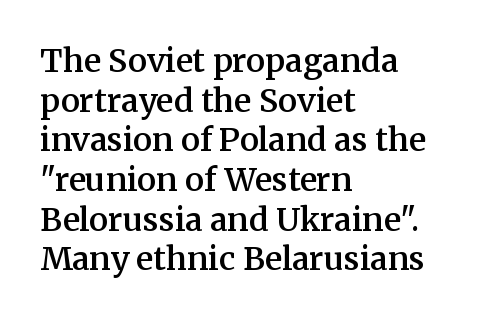
Is this a fixed-width face? No — the glyphs have proportional, varying widths. Words float on clear page, feet unadorned. The passage shown is typeset with a serif family. Inter-character spacing is left at the font's built-in metrics.
